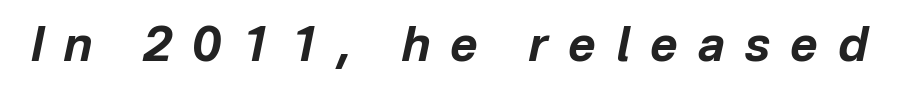
The gap between lines stays unmarked. Do the characters align in a grid? No, the font is proportional. The type is letterspaced generously, with wide tracking. Yep, that's italic — everything's leaning. A full-strength bold gives these letters their thick strokes.
